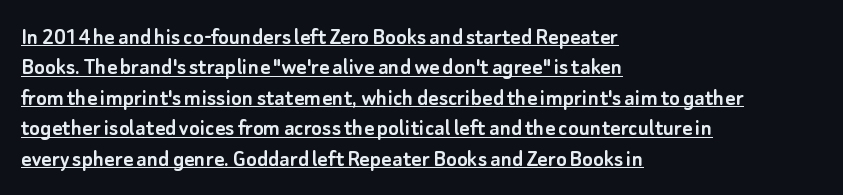
Reading down the block, your eye returns to a fixed left position each line. The rendered words wear a rule along their underside. Do the letters lean? They stand straight. The rendering keeps characters at their native spacing.
